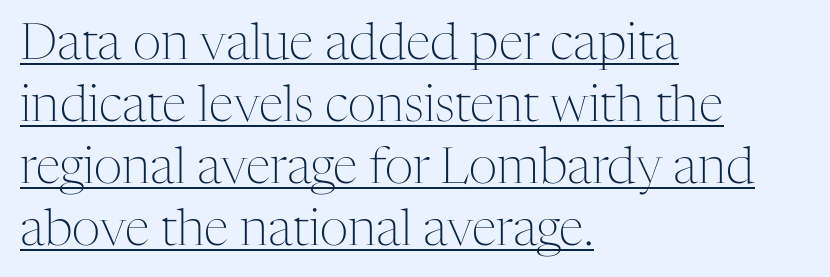
Q: Is the text bold? A: No.
Q: Is the text italic (slanted)? A: No, it is upright.
Q: Is the typeface a serif or a sans-serif typeface? A: Serif.
Q: Is the text underlined? A: Yes.
Q: How is the paragraph aligned? A: Left-aligned.
Q: Is the spacing between letters normal or unusually wide? A: Normal.
Q: Width (condensed, normal, or wide)? A: Normal.
Q: Stroke contrast? A: Medium.
Q: x-height? A: Medium.
Q: Monospaced? A: No.
